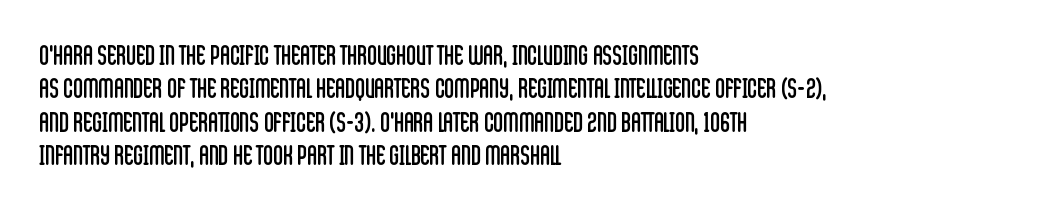
No letter is thick-stroked: the sample isn't bold. This rendering leaves character spacing at its baseline value. A bare baseline throughout the passage. Line beginnings align vertically; line endings do not. This sample uses an upright cut, with every glyph sitting square on the baseline.
